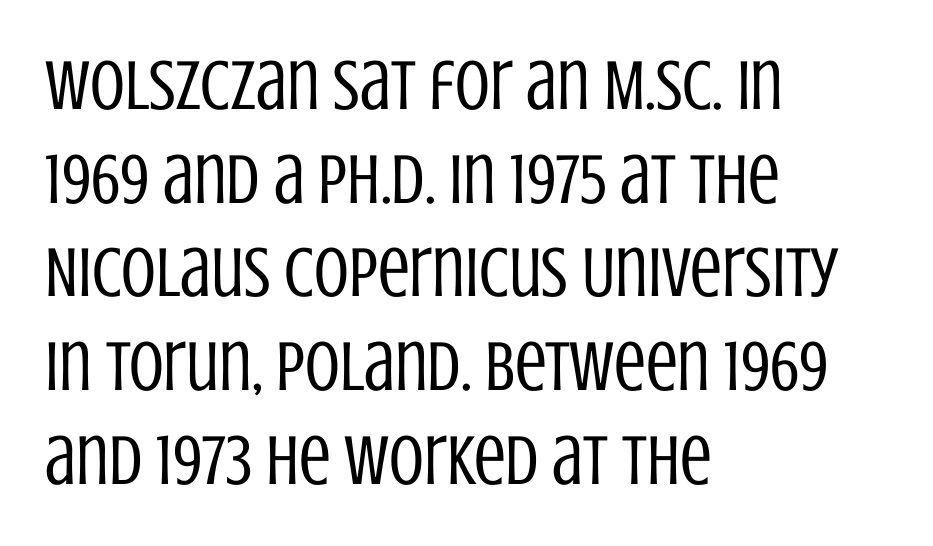
The image shows 71 px regular-weight, condensed sans-serif type, upright; set left-aligned, normal line spacing (1.32x), normal letter spacing, not underlined; low stroke contrast and a large x-height.
